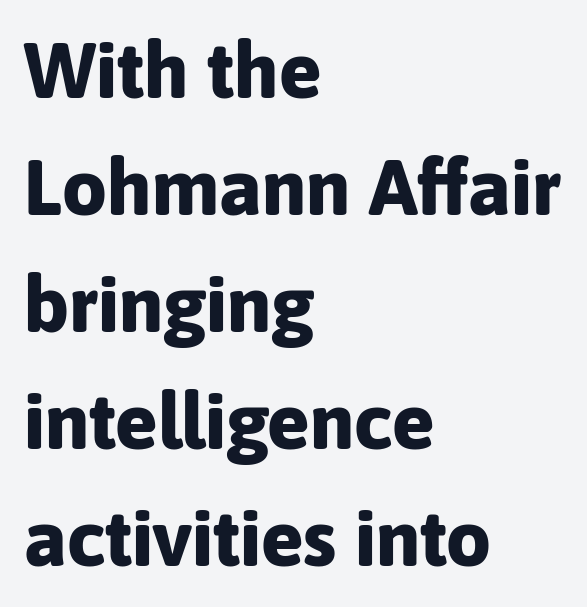
{"serif": "no", "italic": "no", "bold": "yes", "weight": "bold", "width": "normal", "stroke_contrast": "low", "x_height": "medium", "monospaced": "no", "underline": "no", "align": "left", "line_spacing": "normal", "line_spacing_ratio": 1.48, "letter_spacing": "normal", "letter_spacing_em": 0.0, "glyph_px": 79}
